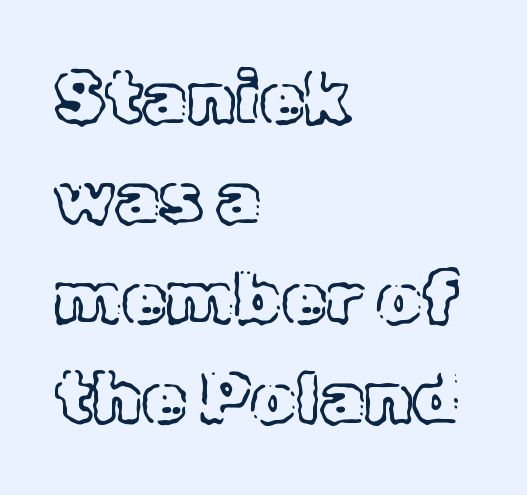
{"italic": "no", "width": "normal", "x_height": "medium", "monospaced": "no", "underline": "no", "align": "left", "line_spacing": "normal", "line_spacing_ratio": 1.39, "letter_spacing": "normal", "letter_spacing_em": 0.0, "glyph_px": 72}
